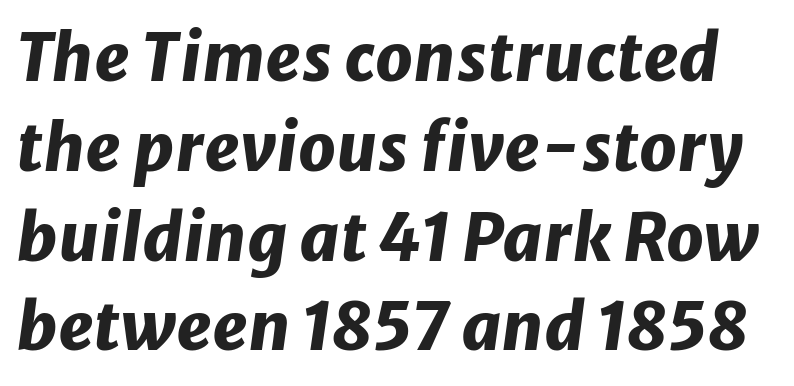
{"italic": "yes", "lean": "right", "slant_degrees": 8, "bold": "yes", "weight": "heavy", "width": "normal", "stroke_contrast": "low", "x_height": "medium", "monospaced": "no", "underline": "no", "line_spacing": "normal", "line_spacing_ratio": 1.36, "letter_spacing": "normal", "letter_spacing_em": 0.0, "glyph_px": 66}
